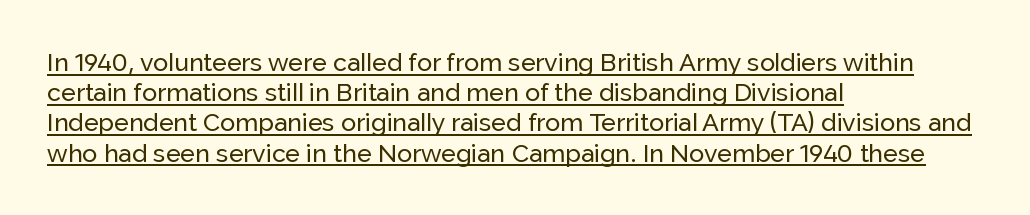
Q: Is the text italic (slanted)? A: No, it is upright.
Q: Is the text underlined? A: Yes.
Q: How is the paragraph aligned? A: Left-aligned.
Q: Is the spacing between letters normal or unusually wide? A: Normal.
